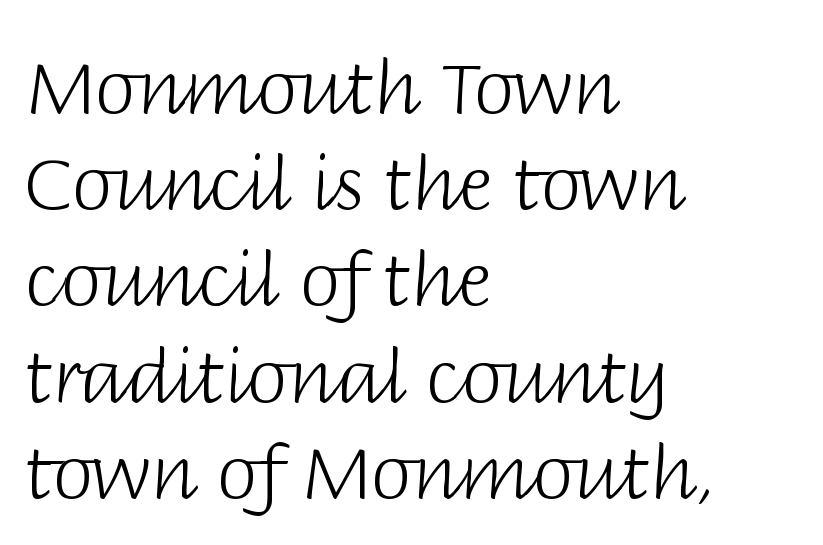
{"serif": "no", "italic": "no", "bold": "no", "weight": "light", "width": "normal", "stroke_contrast": "low", "x_height": "large", "monospaced": "no", "underline": "no", "align": "left", "line_spacing": "normal", "line_spacing_ratio": 1.3, "letter_spacing": "normal", "letter_spacing_em": 0.0, "glyph_px": 74}
